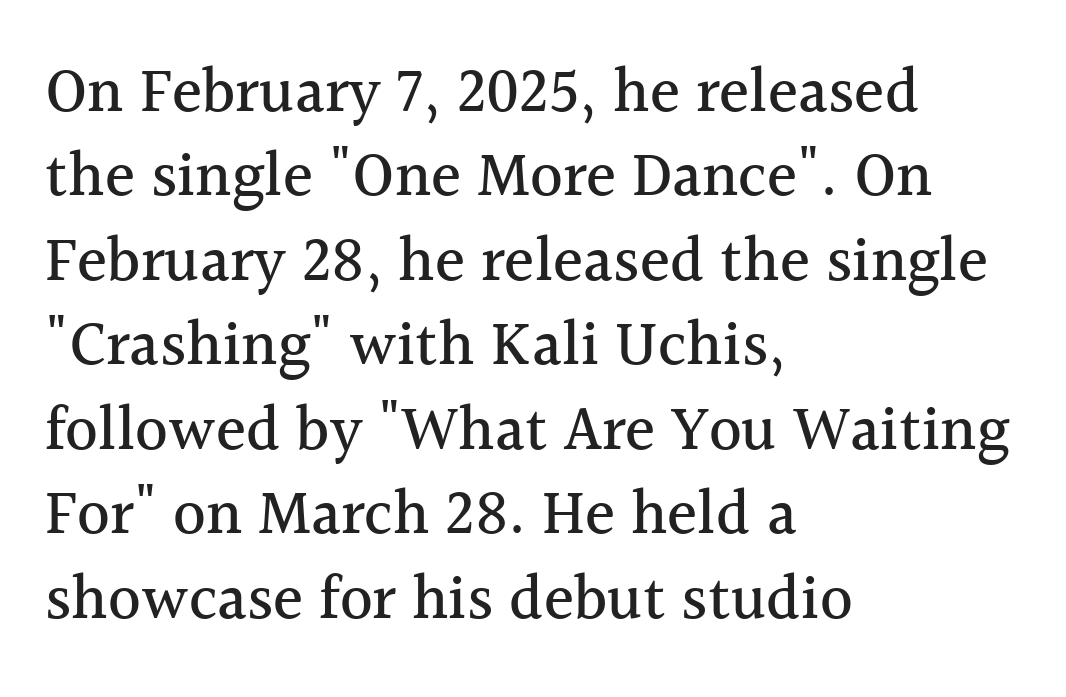
The gaps between neighbouring characters are ordinary and unremarkable. Line spacing here is normal. Unmarked baselines from the first word to the last. Old-style or modern, the face here clearly has serifs. Think of a printed novel: that variable character pitch is what you see here. Typeset ragged right — the left edge is the straight one.
